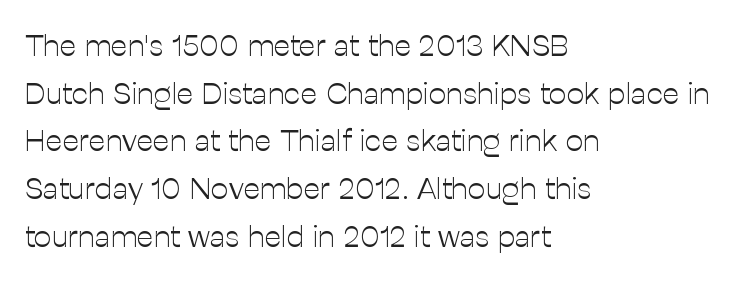
{"serif": "no", "italic": "no", "bold": "no", "weight": "light", "width": "normal", "stroke_contrast": "low", "x_height": "medium", "monospaced": "no", "underline": "no", "align": "left", "line_spacing": "normal", "line_spacing_ratio": 1.54, "letter_spacing": "normal", "letter_spacing_em": 0.0, "glyph_px": 31}
